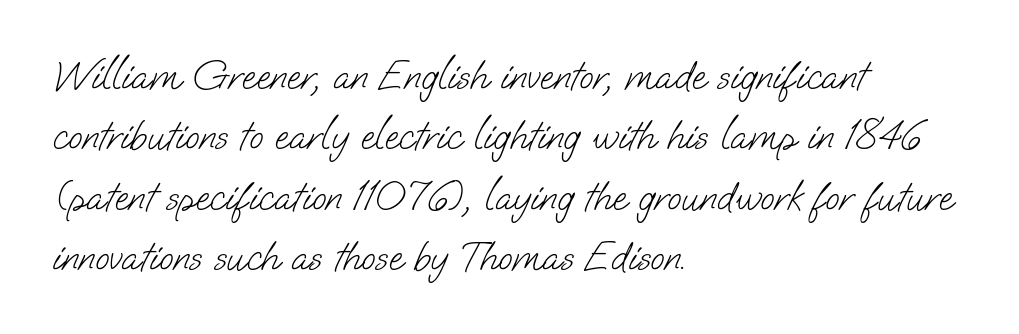
The image shows 41 px light sans-serif type; set left-aligned, normal line spacing (1.47x), normal letter spacing, not underlined; low stroke contrast and a small x-height.
